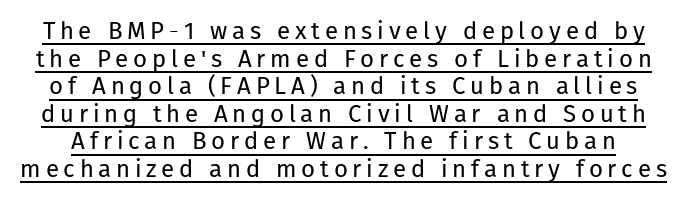
The image shows 24 px text type, upright; set tight line spacing (1.15x), unusually wide letter spacing (+0.2 em), underlined.
